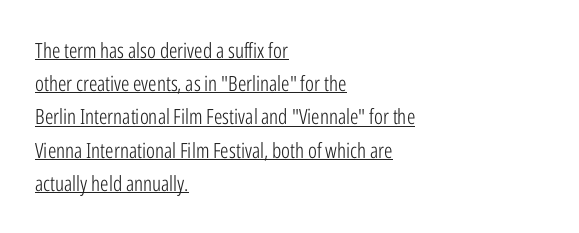
The image shows 21 px text type, upright; set left-aligned, normal line spacing (1.58x), normal letter spacing, underlined.
